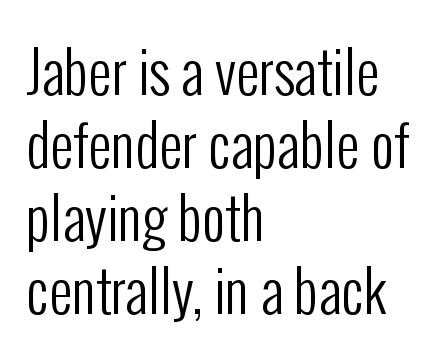
Q: Is the text bold? A: No.
Q: Is the text italic (slanted)? A: No, it is upright.
Q: Is the typeface a serif or a sans-serif typeface? A: Sans-serif.
Q: Is the text underlined? A: No.
Q: How is the paragraph aligned? A: Left-aligned.
Q: Is the spacing between letters normal or unusually wide? A: Normal.
Q: Is the spacing between lines tight, normal or loose? A: Normal.
Q: Width (condensed, normal, or wide)? A: Condensed.
Q: Stroke contrast? A: Low.
Q: x-height? A: Medium.
Q: Monospaced? A: No.
